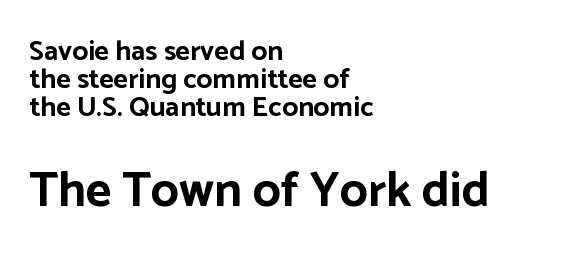
Q: Is the text bold? A: Yes.
Q: Is the text italic (slanted)? A: No, it is upright.
Q: Is the typeface a serif or a sans-serif typeface? A: Sans-serif.
Q: Is the text underlined? A: No.
Q: How is the paragraph aligned? A: Left-aligned.
Q: Is the spacing between letters normal or unusually wide? A: Normal.
Q: Is the spacing between lines tight, normal or loose? A: Tight.
Q: Which block of text is set in a larger size, the first (top) or the second (bottom)? A: The second (bottom) one.
Q: Width (condensed, normal, or wide)? A: Normal.
Q: Stroke contrast? A: Low.
Q: x-height? A: Medium.
Q: Monospaced? A: No.
